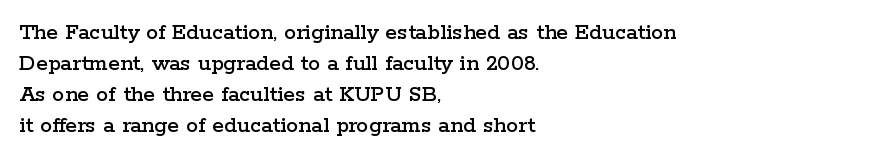
The rag falls on the right side of this text block. How would I describe the line gaps? Plain and ordinary. Ordinary non-slanted type is in use. The gaps between neighbouring characters are ordinary and unremarkable.
